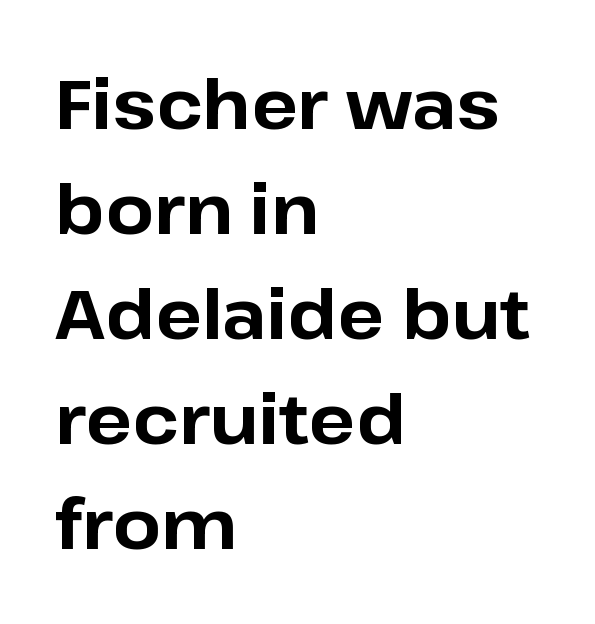
Q: Is the text bold? A: Yes.
Q: Is the text italic (slanted)? A: No, it is upright.
Q: Is the typeface a serif or a sans-serif typeface? A: Sans-serif.
Q: Is the text underlined? A: No.
Q: How is the paragraph aligned? A: Left-aligned.
Q: Is the spacing between letters normal or unusually wide? A: Normal.
Q: Is the spacing between lines tight, normal or loose? A: Normal.
Q: Width (condensed, normal, or wide)? A: Normal.
Q: Stroke contrast? A: Low.
Q: x-height? A: Medium.
Q: Monospaced? A: No.
